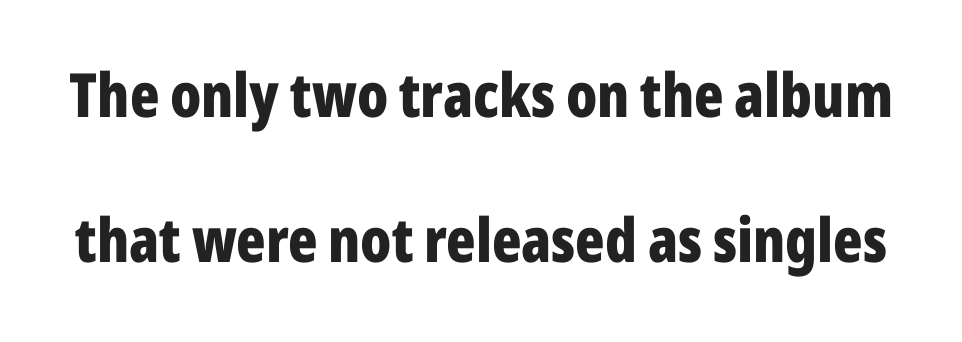
The image shows 61 px bold, condensed sans-serif type, upright; set loose line spacing (2.37x), normal letter spacing, not underlined; low stroke contrast and a medium x-height.
